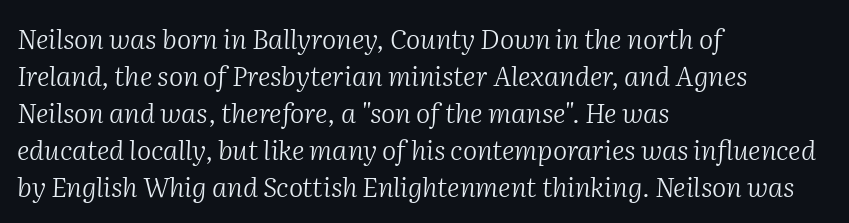
Q: Is the text bold? A: No.
Q: Is the text italic (slanted)? A: Yes, it leans right by about 2 degrees.
Q: Is the text underlined? A: No.
Q: How is the paragraph aligned? A: Left-aligned.
Q: Is the spacing between letters normal or unusually wide? A: Normal.
Q: Is the spacing between lines tight, normal or loose? A: Normal.
